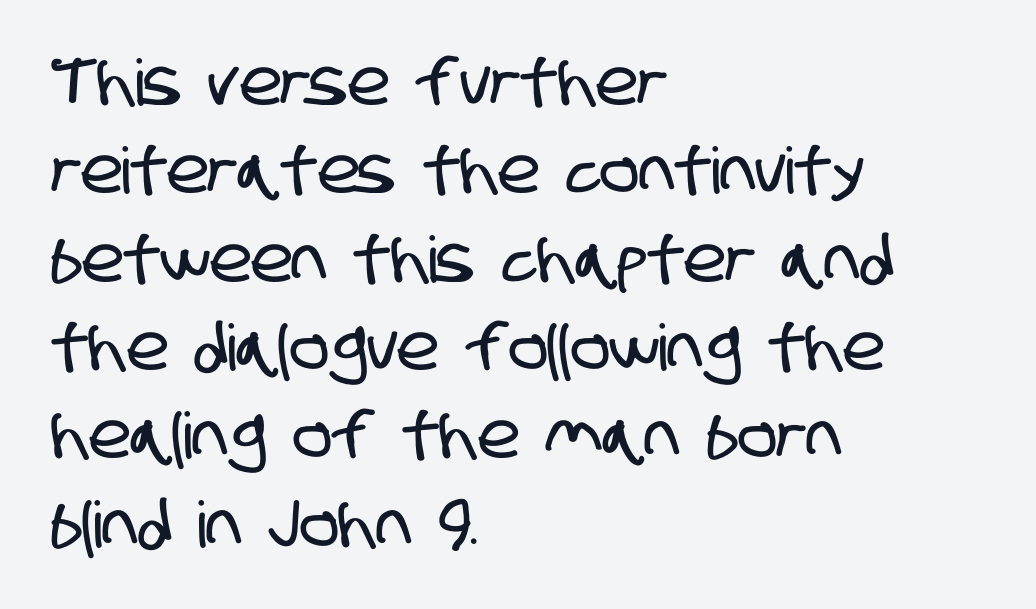
This sample has the flowing, uneven cadence of proportional lettering. Standard letterfit; no display-style spreading of the glyphs. This rendering uses left alignment, leaving the right contour irregular. You can tell from the bare stems that sans-serif type was used.
